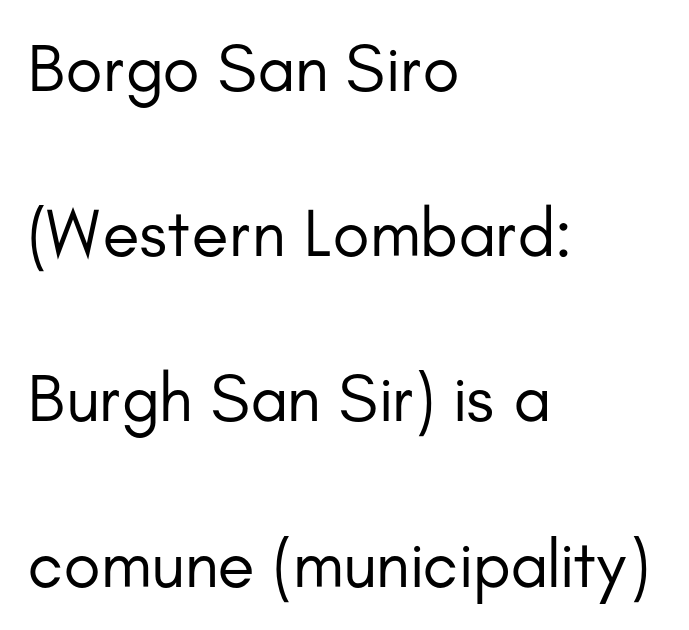
Q: Is the text bold? A: No.
Q: Is the text italic (slanted)? A: No, it is upright.
Q: Is the typeface a serif or a sans-serif typeface? A: Sans-serif.
Q: Is the text underlined? A: No.
Q: How is the paragraph aligned? A: Left-aligned.
Q: Is the spacing between letters normal or unusually wide? A: Normal.
Q: Is the spacing between lines tight, normal or loose? A: Loose.
Q: Width (condensed, normal, or wide)? A: Normal.
Q: Stroke contrast? A: Low.
Q: x-height? A: Small.
Q: Monospaced? A: No.
